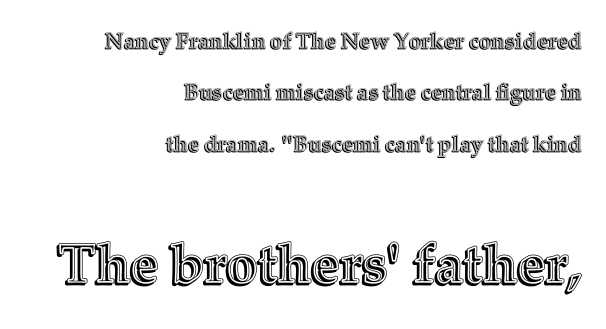
The image shows 55 px text type, upright; set right-aligned, loose line spacing (2.33x), normal letter spacing, not underlined; the second (bottom) block is 2.5x larger; a medium x-height.
